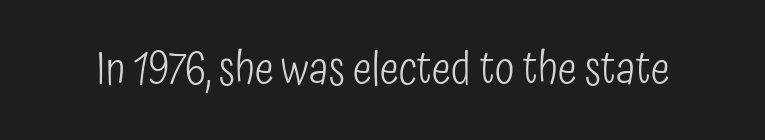
{"serif": "no", "italic": "no", "bold": "no", "weight": "light", "width": "condensed", "stroke_contrast": "low", "x_height": "medium", "monospaced": "no", "underline": "no", "letter_spacing": "normal", "letter_spacing_em": 0.0, "glyph_px": 45}
